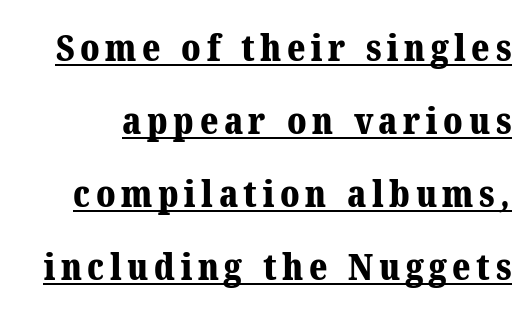
Each letter keeps its own natural width here, so spacing adapts to shape. A typesetter would call this leading open, well beyond the default. Strokes here are thick enough to call this a true bold. A typesetter would label this face a serif.
